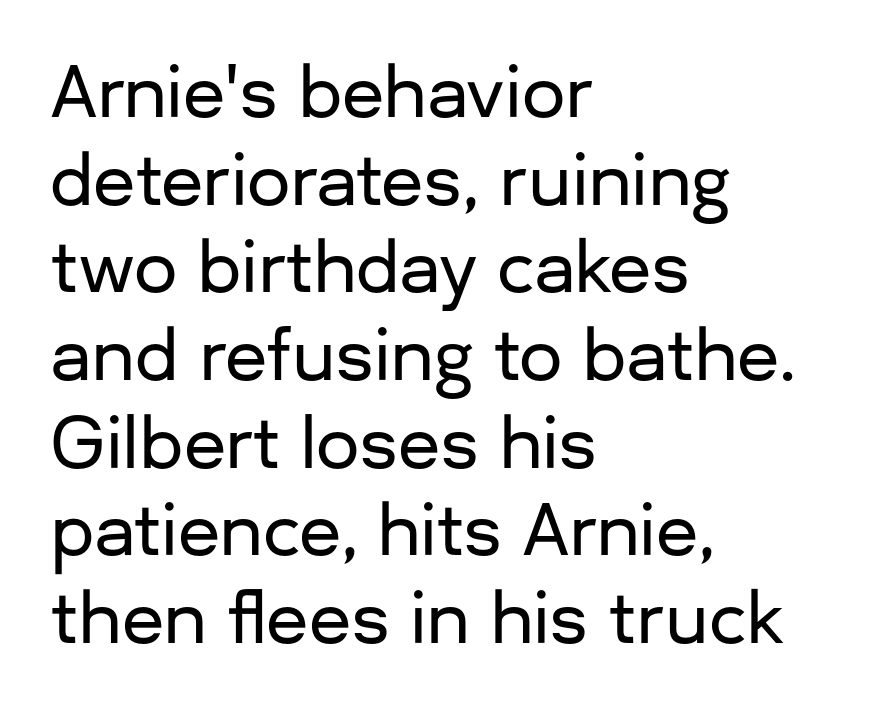
The image shows 69 px sans-serif type, upright; set left-aligned, normal line spacing (1.27x), normal letter spacing, not underlined; low stroke contrast and a medium x-height.
